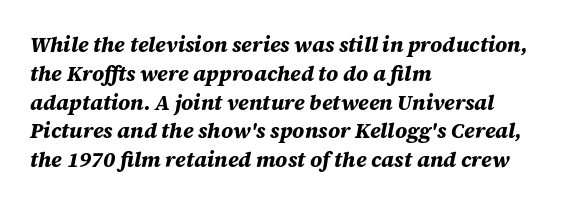
{"italic": "yes", "lean": "right", "slant_degrees": 12, "bold": "yes", "underline": "no", "align": "left", "line_spacing": "normal", "line_spacing_ratio": 1.37, "letter_spacing": "normal", "letter_spacing_em": 0.0, "glyph_px": 21}
